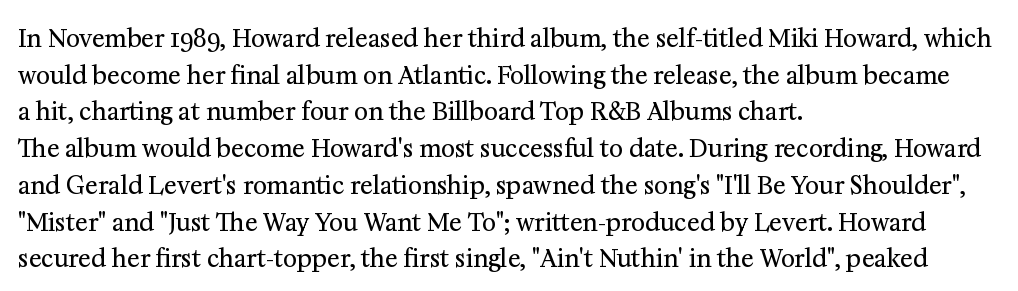
The image shows 24 px text type, upright; set left-aligned, normal line spacing (1.53x), normal letter spacing, not underlined.
